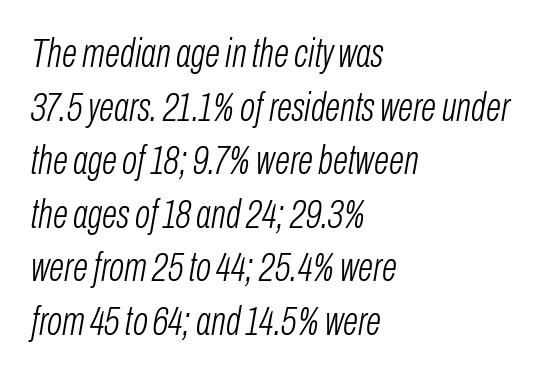
{"italic": "yes", "lean": "right", "slant_degrees": 10, "bold": "no", "weight": "light", "width": "condensed", "stroke_contrast": "low", "x_height": "medium", "monospaced": "no", "underline": "no", "align": "left", "line_spacing": "normal", "line_spacing_ratio": 1.34, "letter_spacing": "normal", "letter_spacing_em": 0.0, "glyph_px": 40}
